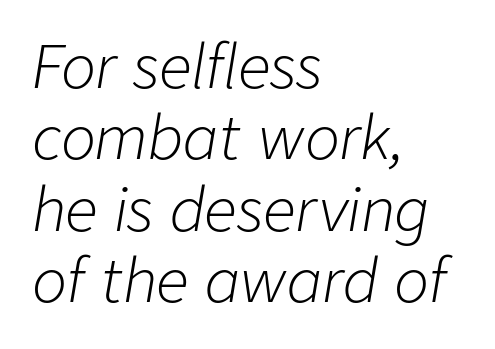
Is the letter spacing exaggerated? No — it looks like the ordinary default. A classic flush-left, rag-right setting is used for this passage. The letterforms sit at book weight or below. The face used here is proportionally spaced, like ordinary book or web type. The baseline area is clear. This sample uses an oblique cut, with every glyph tilted off the vertical.
